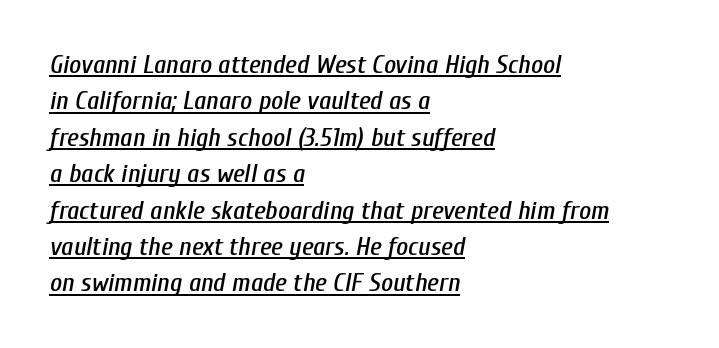
Alignment: flush left. The whole block is typeset with a tilt. This sample keeps an unexceptional amount of space between lines. Letter spacing: default. What decoration does the sample have? An underline.
